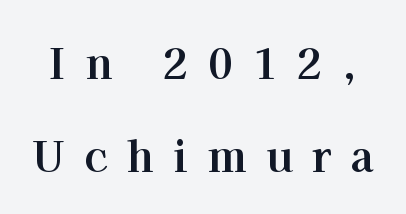
The image shows 43 px bold serif type, upright; set loose line spacing (2.16x), unusually wide letter spacing (+0.45 em), not underlined; high stroke contrast and a medium x-height.
